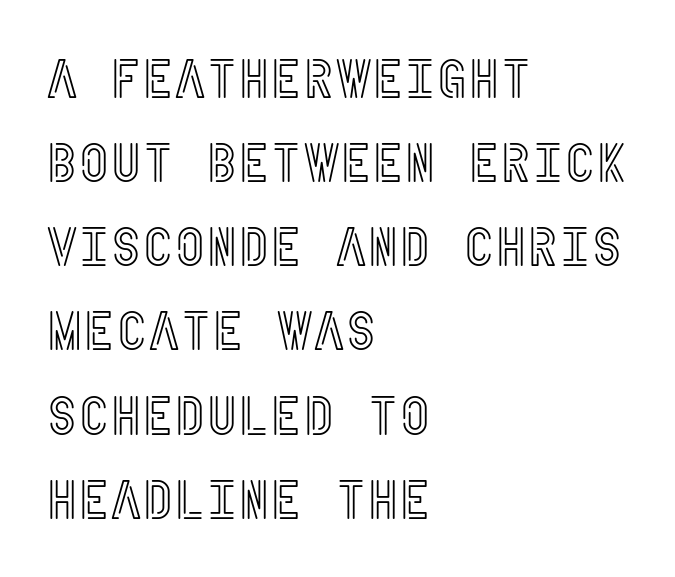
{"italic": "no", "width": "condensed", "x_height": "large", "underline": "no", "align": "left", "line_spacing": "normal", "line_spacing_ratio": 1.53, "letter_spacing": "normal", "letter_spacing_em": 0.0, "glyph_px": 55}
